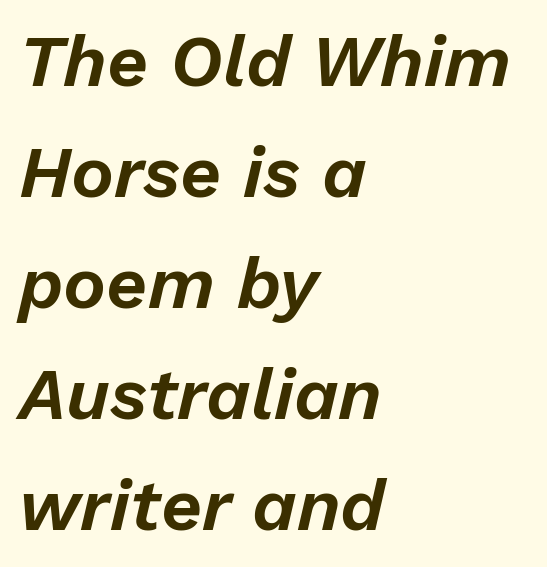
The glyphs are unaccompanied by any horizontal stroke below them. Teacher's note: observe the even left margin — that is flush-left alignment. Looks like regular typesetting: each glyph gets only the width it needs. Would a proofreader flag this as italicized? Yes.
